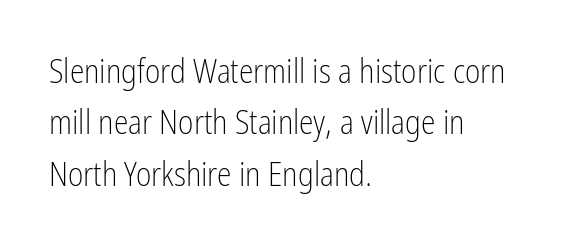
{"serif": "no", "italic": "no", "bold": "no", "weight": "light", "width": "condensed", "stroke_contrast": "low", "x_height": "medium", "monospaced": "no", "underline": "no", "align": "left", "line_spacing": "normal", "line_spacing_ratio": 1.56, "letter_spacing": "normal", "letter_spacing_em": 0.0, "glyph_px": 33}
